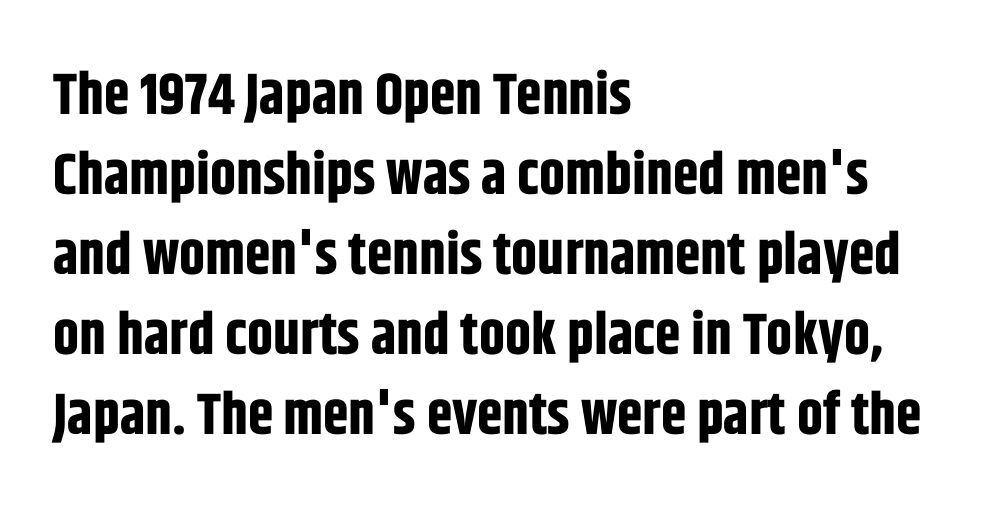
Q: Is the text bold? A: Yes.
Q: Is the text italic (slanted)? A: No, it is upright.
Q: Is the typeface a serif or a sans-serif typeface? A: Sans-serif.
Q: Is the text underlined? A: No.
Q: How is the paragraph aligned? A: Left-aligned.
Q: Is the spacing between letters normal or unusually wide? A: Normal.
Q: Is the spacing between lines tight, normal or loose? A: Normal.
Q: Width (condensed, normal, or wide)? A: Condensed.
Q: Stroke contrast? A: Low.
Q: x-height? A: Large.
Q: Monospaced? A: No.
